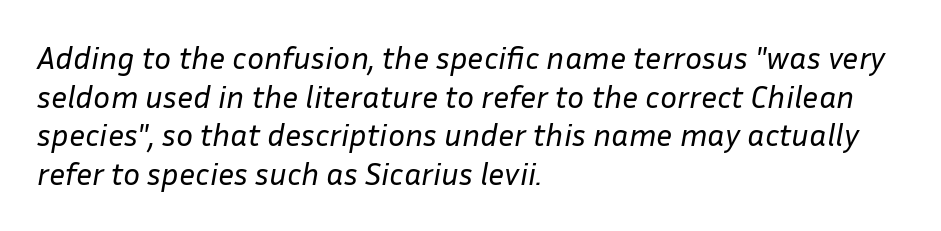
The image shows 32 px regular-weight type, italic (leaning right); set left-aligned, line spacing 1.21x, normal letter spacing, not underlined; low stroke contrast and a medium x-height.
